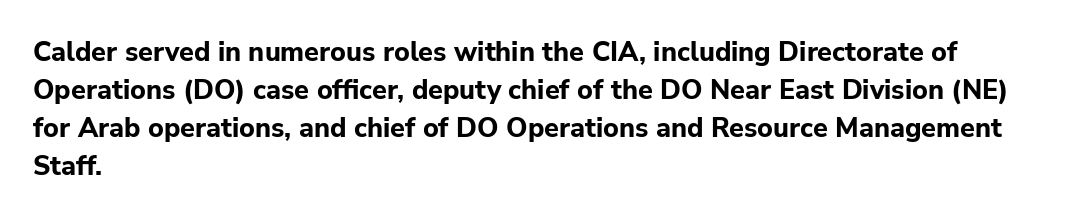
{"italic": "no", "bold": "yes", "underline": "no", "align": "left", "line_spacing": "normal", "line_spacing_ratio": 1.41, "letter_spacing": "normal", "letter_spacing_em": 0.0, "glyph_px": 27}
